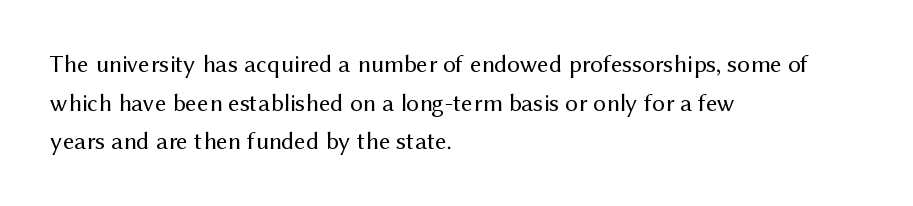
{"italic": "no", "bold": "no", "underline": "no", "align": "left", "line_spacing": "normal", "line_spacing_ratio": 1.55, "letter_spacing": "normal", "letter_spacing_em": 0.0, "glyph_px": 25}
